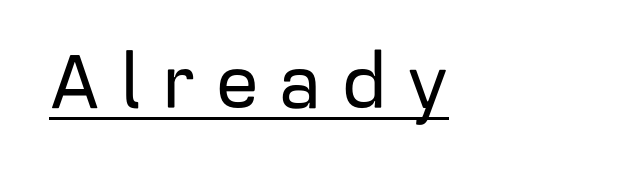
Q: Is the text italic (slanted)? A: No, it is upright.
Q: Is the typeface a serif or a sans-serif typeface? A: Sans-serif.
Q: Is the text underlined? A: Yes.
Q: Is the spacing between letters normal or unusually wide? A: Unusually wide.
Q: Width (condensed, normal, or wide)? A: Normal.
Q: Stroke contrast? A: Low.
Q: x-height? A: Medium.
Q: Monospaced? A: No.
